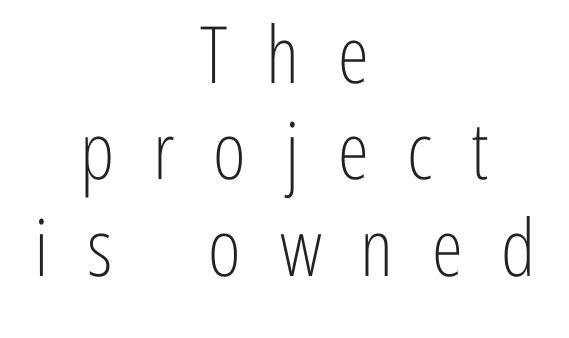
Q: Is the text bold? A: No.
Q: Is the text italic (slanted)? A: No, it is upright.
Q: Is the typeface a serif or a sans-serif typeface? A: Sans-serif.
Q: Is the text underlined? A: No.
Q: How is the paragraph aligned? A: Centered.
Q: Is the spacing between letters normal or unusually wide? A: Unusually wide.
Q: Width (condensed, normal, or wide)? A: Condensed.
Q: Stroke contrast? A: Low.
Q: x-height? A: Medium.
Q: Monospaced? A: No.
